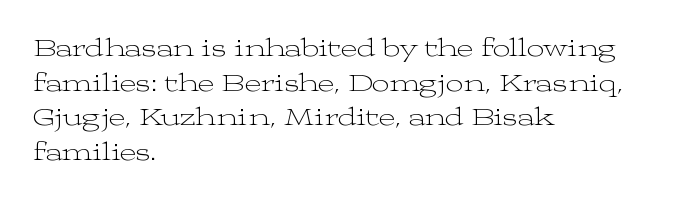
The image shows 25 px text type, upright; set left-aligned, normal line spacing (1.39x), normal letter spacing, not underlined.
